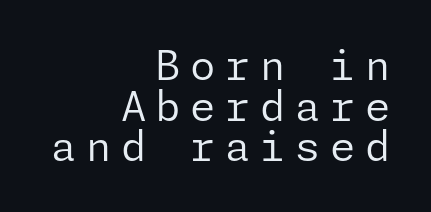
Q: Is the text bold? A: No.
Q: Is the text italic (slanted)? A: No, it is upright.
Q: Is the typeface a serif or a sans-serif typeface? A: Sans-serif.
Q: Is the text underlined? A: No.
Q: How is the paragraph aligned? A: Right-aligned.
Q: Is the spacing between letters normal or unusually wide? A: Unusually wide.
Q: Is the spacing between lines tight, normal or loose? A: Tight.
Q: Width (condensed, normal, or wide)? A: Normal.
Q: Stroke contrast? A: Low.
Q: x-height? A: Medium.
